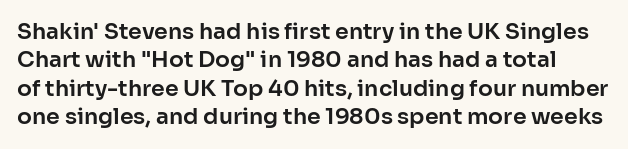
The image shows 22 px text type, upright; set normal line spacing (1.29x), normal letter spacing, not underlined.
